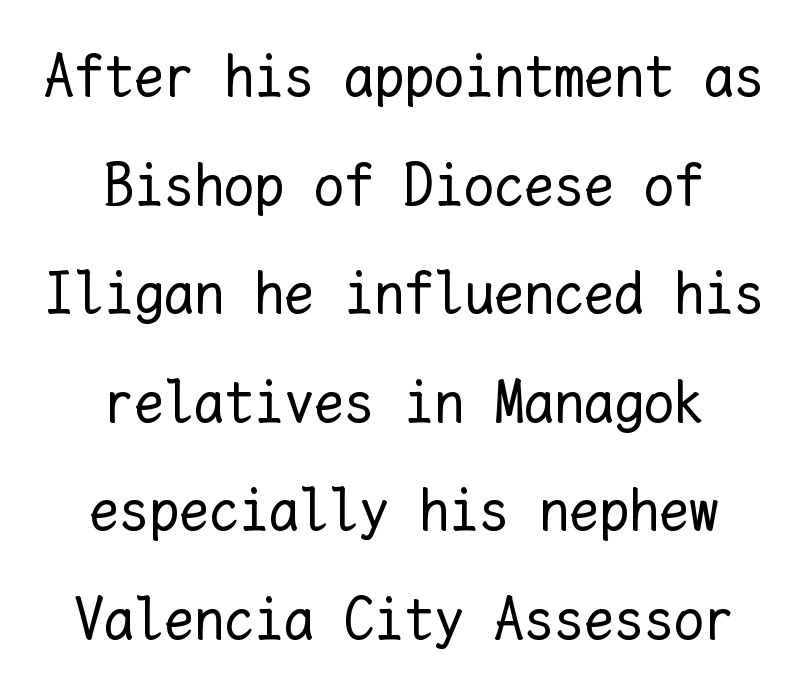
{"italic": "no", "bold": "no", "weight": "regular", "width": "normal", "stroke_contrast": "low", "x_height": "medium", "monospaced": "yes", "underline": "no", "align": "center", "line_spacing_ratio": 1.81, "letter_spacing": "normal", "letter_spacing_em": 0.0, "glyph_px": 60}
